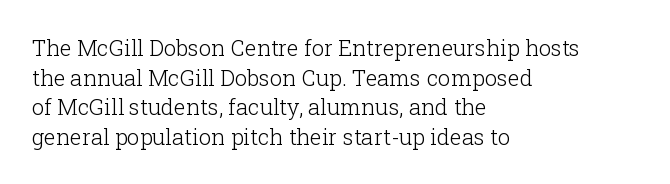
{"italic": "no", "bold": "no", "underline": "no", "align": "left", "line_spacing": "normal", "line_spacing_ratio": 1.35, "letter_spacing": "normal", "letter_spacing_em": 0.0, "glyph_px": 22}
